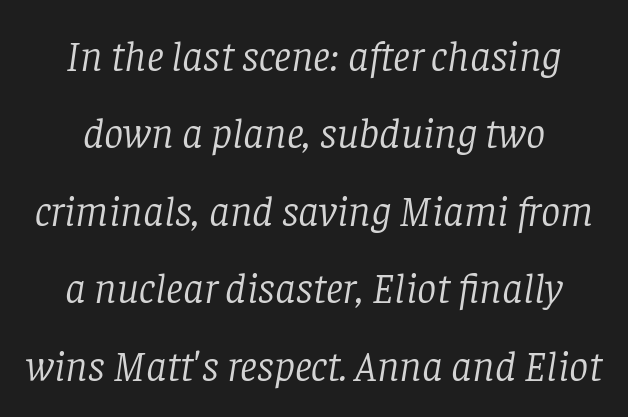
This is oblique type, the kind used for emphasis or titles. The strip under each line holds only bare page. The face used here is rendered with its standard letterfit. Serif or sans? Serif — the stroke terminals have little feet. The weight would be labelled regular, book, light, or lighter still. Think of a printed novel: that variable character pitch is what you see here.
